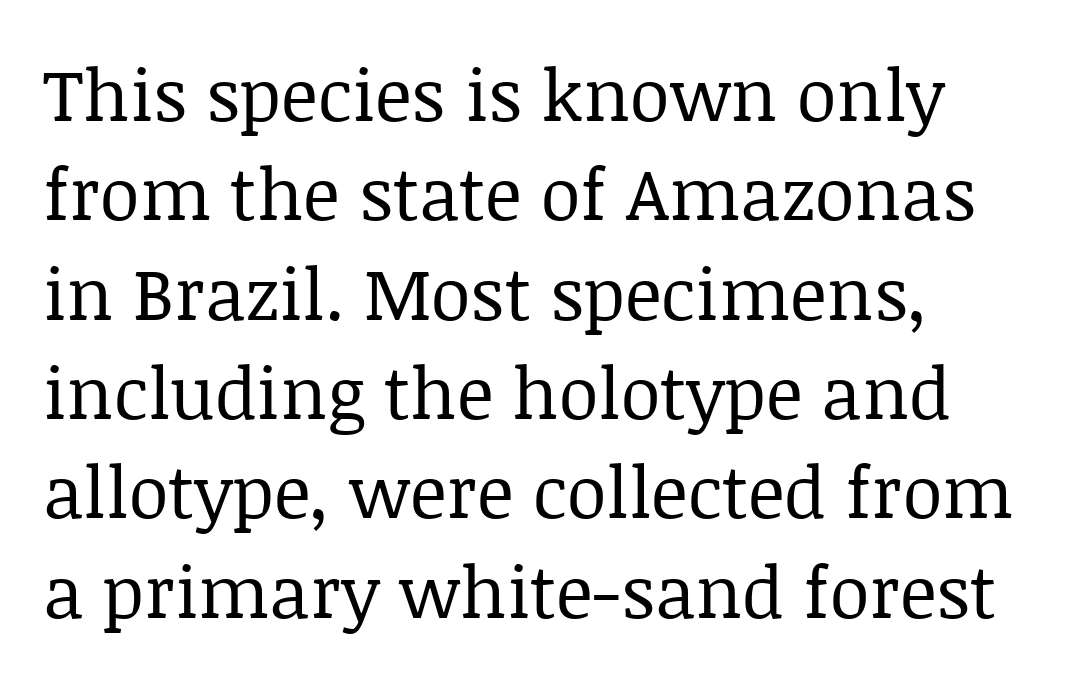
The image shows 72 px regular-weight serif type, upright; set left-aligned, normal line spacing (1.38x), normal letter spacing, not underlined; low stroke contrast and a large x-height.
